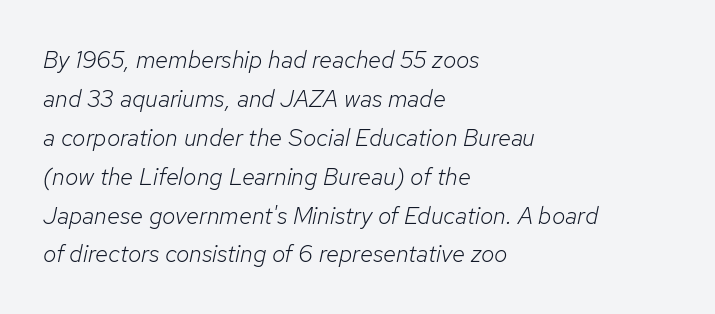
Yep, that's italic — everything's leaning. Reading down the block, your eye returns to a fixed left position each line. Tracking here is standard; glyphs follow each other at the usual distance. The space beneath each line is pristine and unruled. If you measured baseline to baseline, you'd find a middling distance. The typeface has the unassuming heft of standard copy or less.
